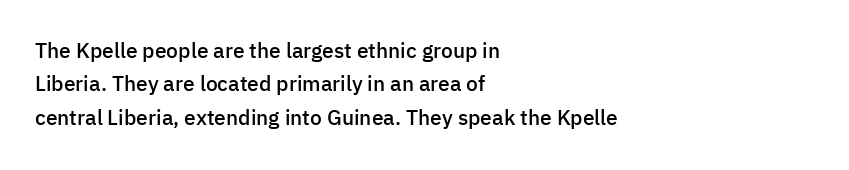
The image shows 21 px text type, upright; set left-aligned, normal line spacing (1.59x), normal letter spacing, not underlined.
